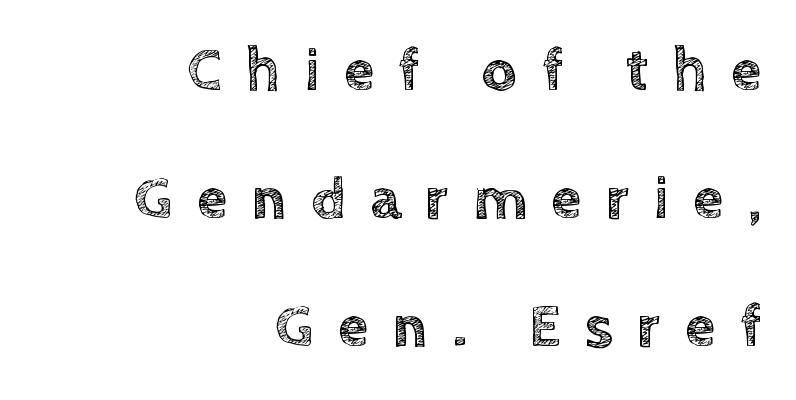
{"italic": "no", "width": "normal", "x_height": "large", "monospaced": "no", "underline": "no", "align": "right", "line_spacing": "loose", "line_spacing_ratio": 2.1, "letter_spacing": "wide", "letter_spacing_em": 0.4, "glyph_px": 61}
